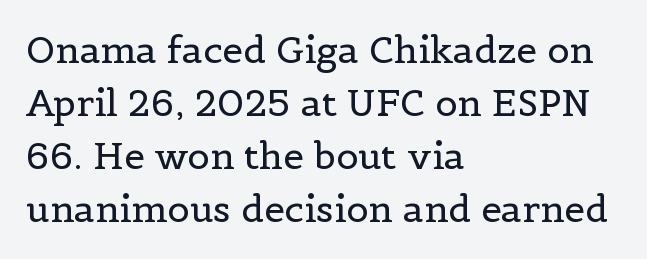
{"serif": "yes", "italic": "no", "bold": "no", "weight": "regular", "width": "normal", "x_height": "medium", "monospaced": "no", "underline": "no", "align": "left", "line_spacing": "normal", "line_spacing_ratio": 1.43, "letter_spacing": "normal", "letter_spacing_em": 0.0, "glyph_px": 37}
